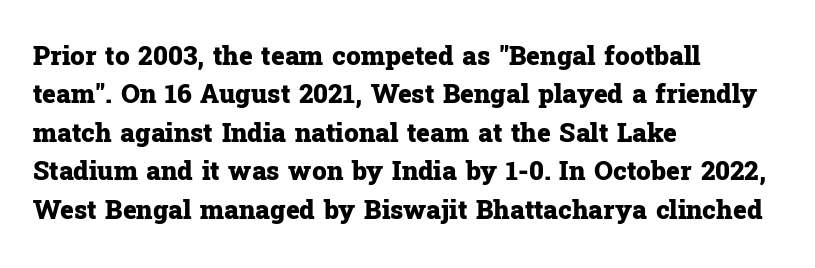
Q: Is the text bold? A: Yes.
Q: Is the text italic (slanted)? A: No, it is upright.
Q: Is the text underlined? A: No.
Q: How is the paragraph aligned? A: Left-aligned.
Q: Is the spacing between letters normal or unusually wide? A: Normal.
Q: Is the spacing between lines tight, normal or loose? A: Normal.
